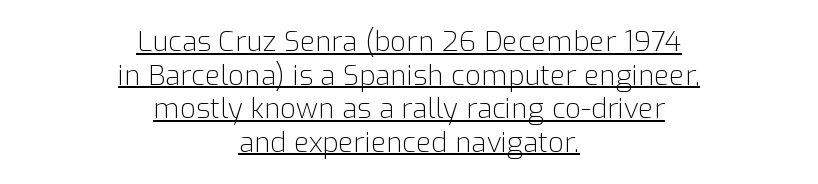
The image shows 28 px light sans-serif type, upright; set centered, line spacing 1.2x, normal letter spacing, underlined; low stroke contrast and a medium x-height.
